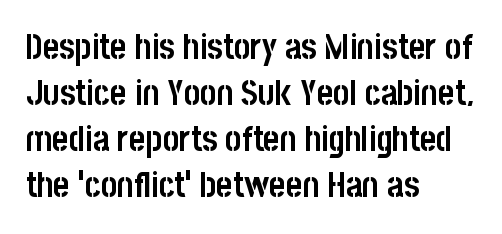
Q: Is the text bold? A: Yes.
Q: Is the text italic (slanted)? A: No, it is upright.
Q: Is the typeface a serif or a sans-serif typeface? A: Sans-serif.
Q: Is the text underlined? A: No.
Q: How is the paragraph aligned? A: Left-aligned.
Q: Is the spacing between letters normal or unusually wide? A: Normal.
Q: Is the spacing between lines tight, normal or loose? A: Normal.
Q: Width (condensed, normal, or wide)? A: Condensed.
Q: Stroke contrast? A: Low.
Q: x-height? A: Large.
Q: Monospaced? A: No.
